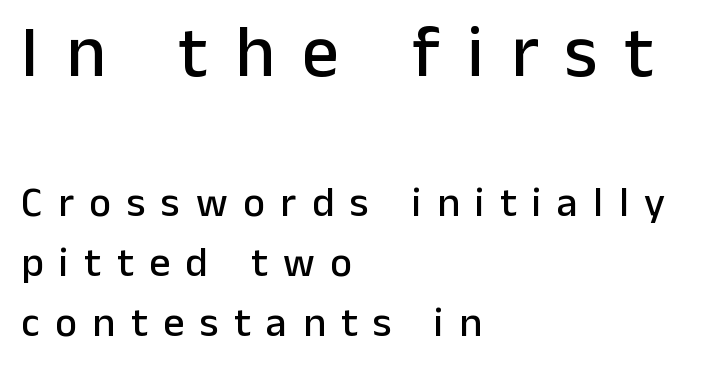
{"serif": "no", "italic": "no", "width": "normal", "stroke_contrast": "low", "x_height": "medium", "monospaced": "no", "underline": "no", "align": "left", "line_spacing": "normal", "line_spacing_ratio": 1.43, "letter_spacing": "wide", "letter_spacing_em": 0.37, "larger_block": "first", "size_ratio": 1.74, "glyph_px": 73}
